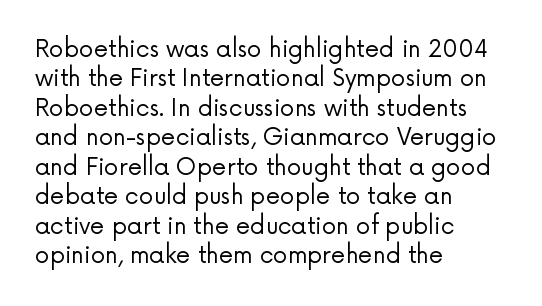
The image shows 23 px text type, upright; set left-aligned, normal line spacing (1.28x), normal letter spacing, not underlined.
